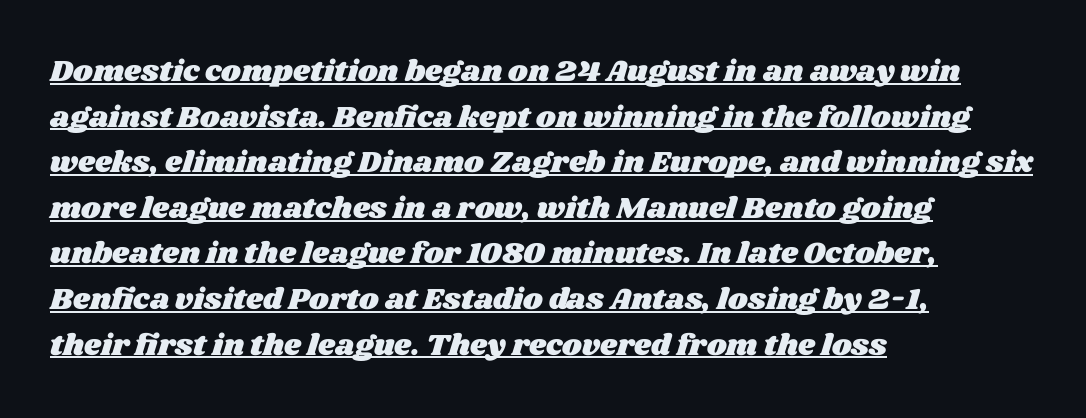
Q: Is the text underlined? A: Yes.
Q: How is the paragraph aligned? A: Left-aligned.
Q: Is the spacing between letters normal or unusually wide? A: Normal.
Q: Is the spacing between lines tight, normal or loose? A: Normal.
Q: Width (condensed, normal, or wide)? A: Wide.
Q: Stroke contrast? A: Medium.
Q: x-height? A: Large.
Q: Monospaced? A: No.
